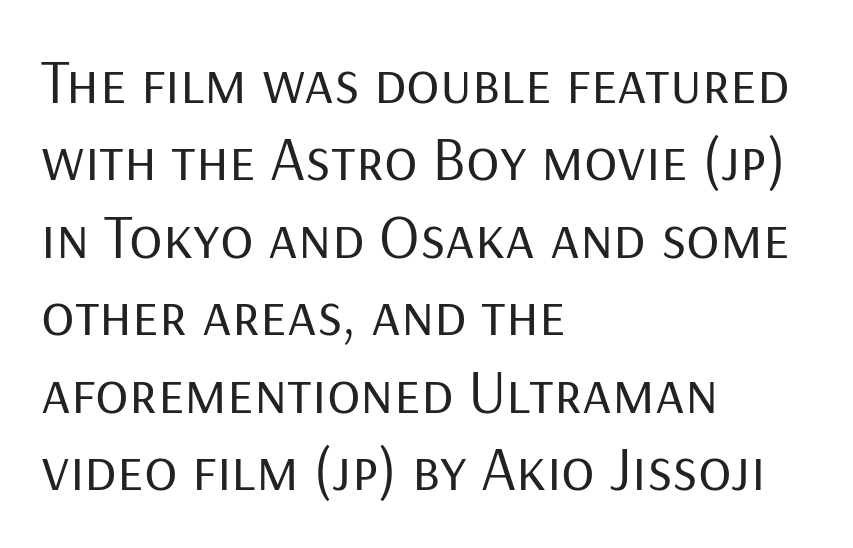
Characters remain perfectly vertical along every line. No word sits above an underline. You could not count columns in this text — the font is proportionally spaced. Unlike a traditional serif, this face leaves its strokes unadorned. Tracking here is standard; glyphs follow each other at the usual distance. These lines sit exactly where default settings would place them.
